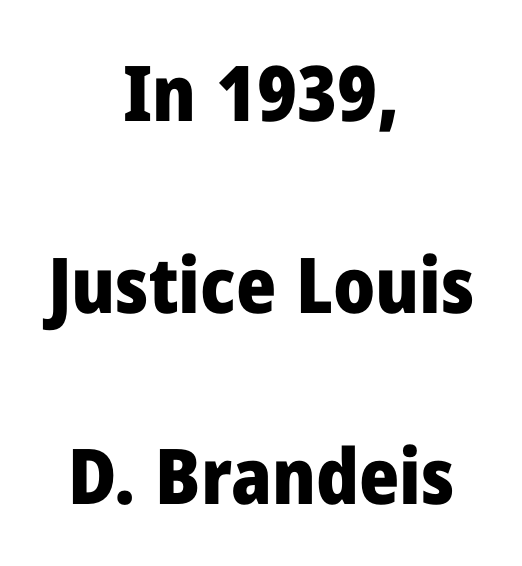
{"serif": "no", "italic": "no", "bold": "yes", "weight": "heavy", "width": "normal", "stroke_contrast": "low", "x_height": "medium", "monospaced": "no", "underline": "no", "align": "center", "line_spacing": "loose", "line_spacing_ratio": 2.49, "letter_spacing": "normal", "letter_spacing_em": 0.0, "glyph_px": 77}
